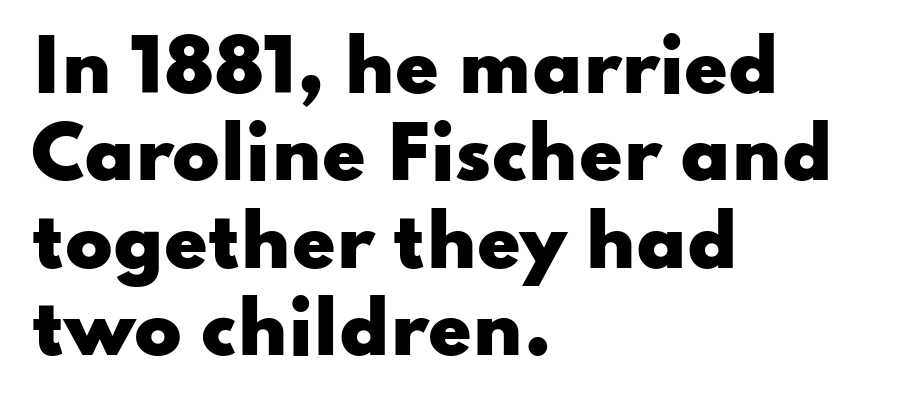
The image shows 70 px heavy, wide sans-serif type, upright; set left-aligned, normal line spacing (1.25x), normal letter spacing, not underlined; low stroke contrast and a small x-height.
